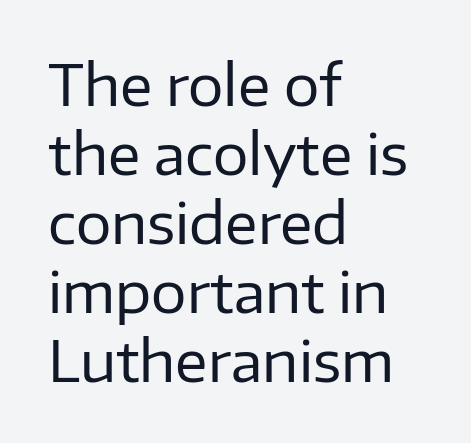
The image shows 56 px regular-weight sans-serif type, upright; set left-aligned, line spacing 1.23x, normal letter spacing, not underlined; low stroke contrast and a medium x-height.
